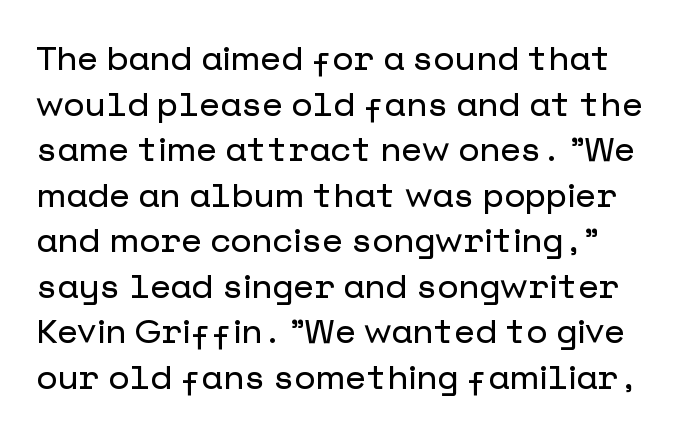
Q: Is the text italic (slanted)? A: No, it is upright.
Q: Is the typeface a serif or a sans-serif typeface? A: Sans-serif.
Q: Is the text underlined? A: No.
Q: Is the spacing between letters normal or unusually wide? A: Normal.
Q: Is the spacing between lines tight, normal or loose? A: Normal.
Q: Width (condensed, normal, or wide)? A: Normal.
Q: Stroke contrast? A: Low.
Q: x-height? A: Medium.
